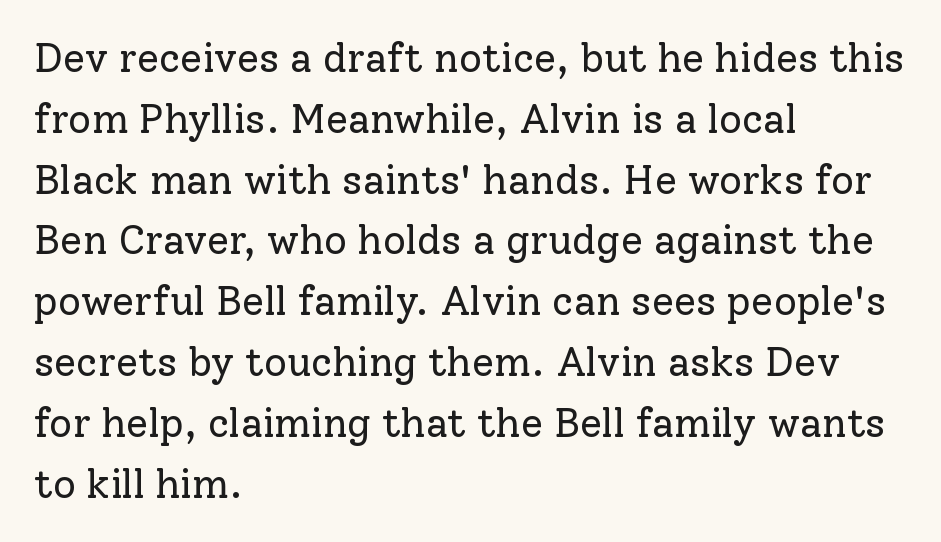
The image shows 40 px regular-weight serif type, upright; set left-aligned, normal line spacing (1.52x), normal letter spacing, not underlined; low stroke contrast and a medium x-height.
